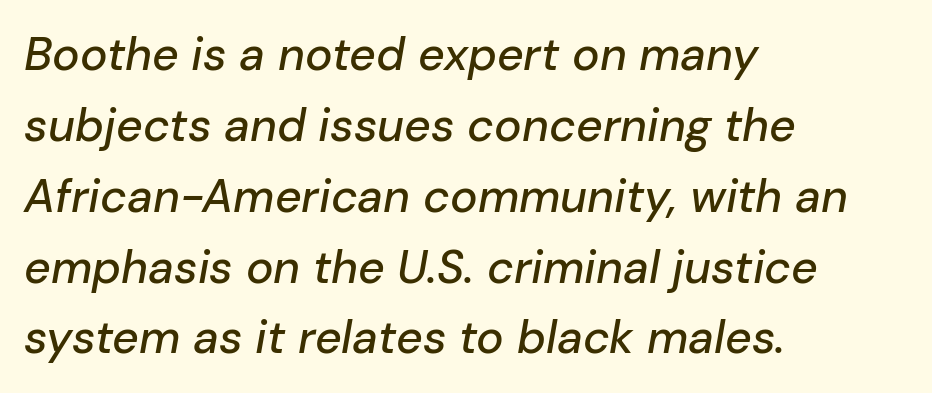
Q: Is the text italic (slanted)? A: Yes, it leans right by about 10 degrees.
Q: Is the text underlined? A: No.
Q: How is the paragraph aligned? A: Left-aligned.
Q: Is the spacing between letters normal or unusually wide? A: Normal.
Q: Is the spacing between lines tight, normal or loose? A: Normal.
Q: Width (condensed, normal, or wide)? A: Normal.
Q: Stroke contrast? A: Low.
Q: x-height? A: Medium.
Q: Monospaced? A: No.
